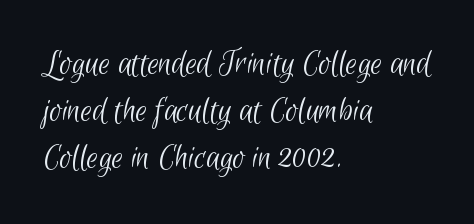
The image shows 36 px light, condensed sans-serif type; set left-aligned, normal line spacing (1.31x), normal letter spacing, not underlined; low stroke contrast and a small x-height.
